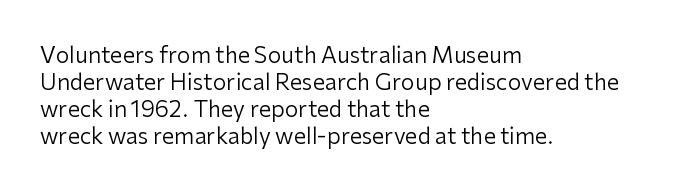
{"italic": "no", "bold": "no", "underline": "no", "align": "left", "line_spacing_ratio": 1.22, "letter_spacing": "normal", "letter_spacing_em": 0.0, "glyph_px": 22}
